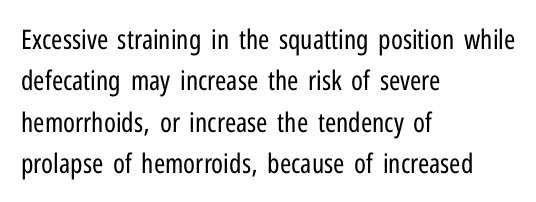
Q: Is the text bold? A: No.
Q: Is the text italic (slanted)? A: No, it is upright.
Q: Is the text underlined? A: No.
Q: How is the paragraph aligned? A: Left-aligned.
Q: Is the spacing between letters normal or unusually wide? A: Normal.
Q: Is the spacing between lines tight, normal or loose? A: Normal.
